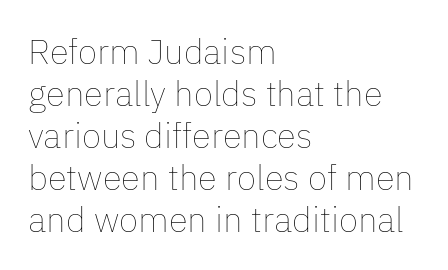
{"italic": "no", "bold": "no", "weight": "thin", "width": "normal", "stroke_contrast": "low", "x_height": "medium", "monospaced": "no", "underline": "no", "align": "left", "line_spacing_ratio": 1.2, "letter_spacing": "normal", "letter_spacing_em": 0.0, "glyph_px": 35}
